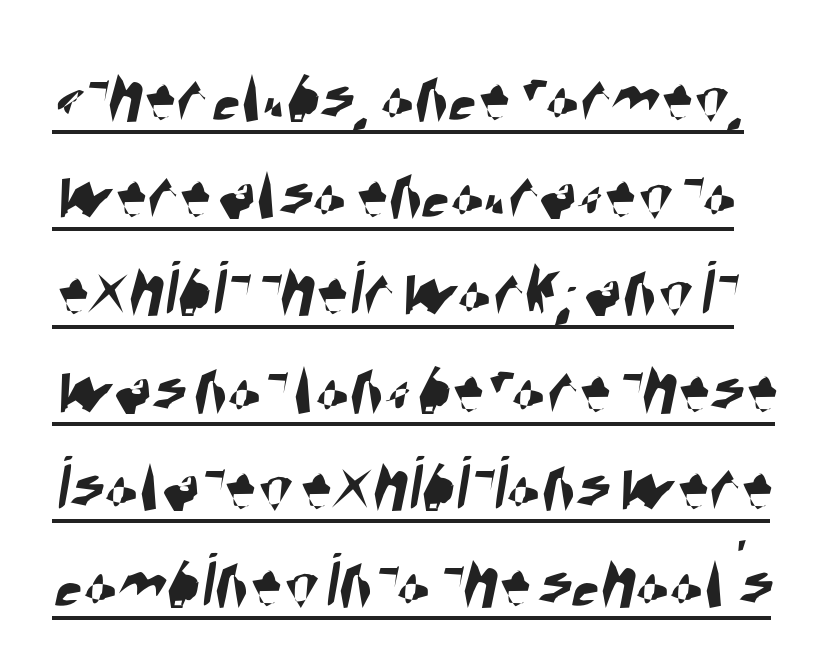
The face used here is proportionally spaced, like ordinary book or web type. Nobody touched the tracking dial on this one. This rendering employs a face without finishing strokes, i.e., a sans-serif. The rendering uses the underline text-decoration.
